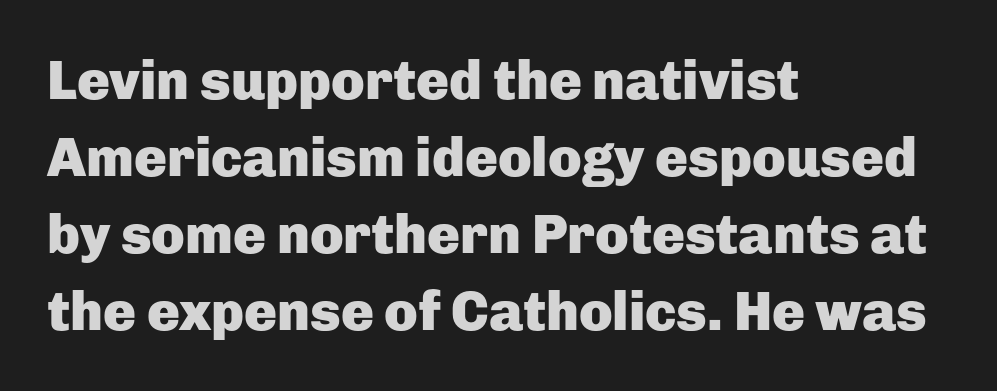
{"serif": "no", "italic": "no", "bold": "yes", "weight": "heavy", "width": "normal", "stroke_contrast": "low", "x_height": "medium", "monospaced": "no", "underline": "no", "align": "left", "line_spacing": "normal", "line_spacing_ratio": 1.4, "letter_spacing": "normal", "letter_spacing_em": 0.0, "glyph_px": 55}
